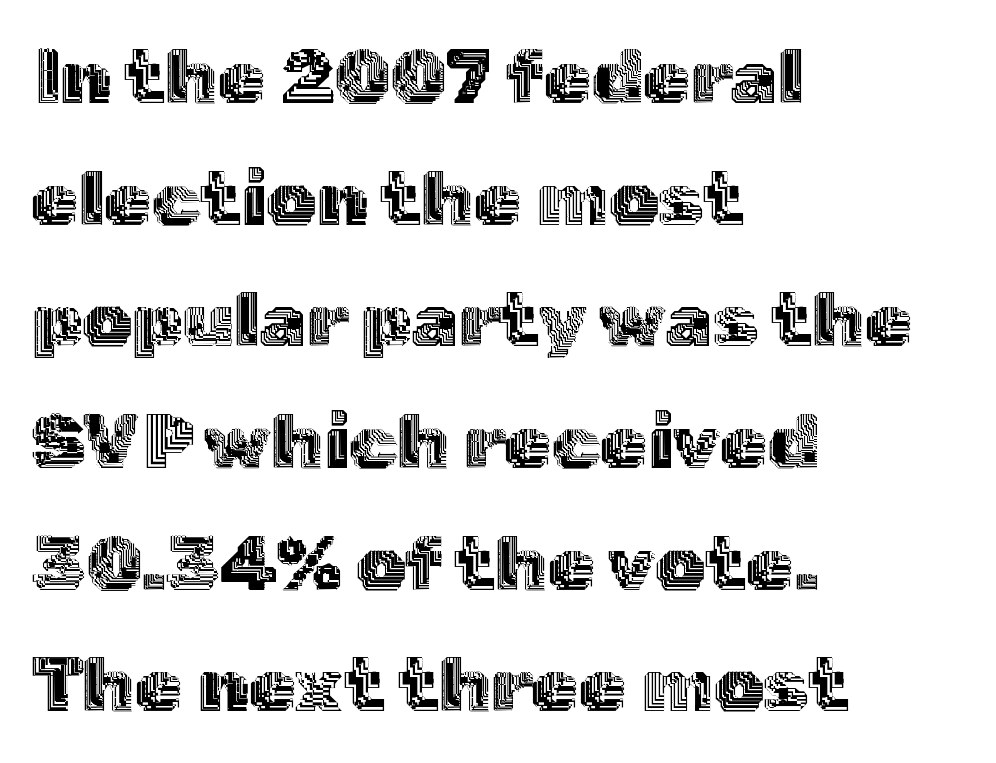
Q: Is the text italic (slanted)? A: No, it is upright.
Q: Is the text underlined? A: No.
Q: How is the paragraph aligned? A: Left-aligned.
Q: Is the spacing between letters normal or unusually wide? A: Normal.
Q: Is the spacing between lines tight, normal or loose? A: Normal.
Q: Width (condensed, normal, or wide)? A: Normal.
Q: x-height? A: Medium.
Q: Monospaced? A: No.
